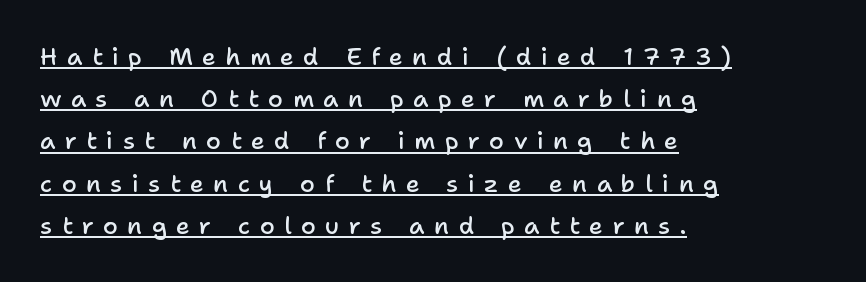
{"italic": "no", "bold": "semi", "underline": "yes", "align": "left", "line_spacing_ratio": 1.76, "letter_spacing": "wide", "letter_spacing_em": 0.39, "glyph_px": 24}
